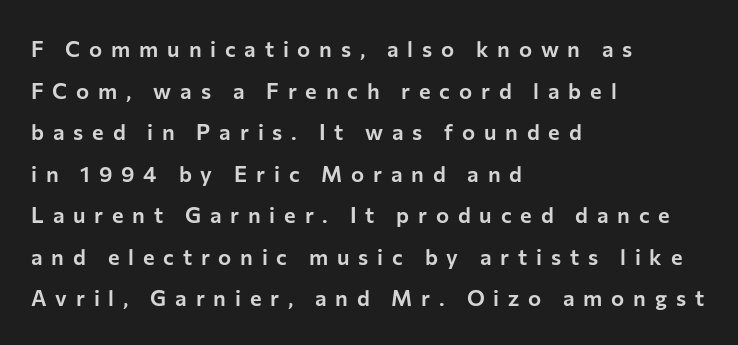
The image shows 22 px text type, upright; set left-aligned, line spacing 1.89x, unusually wide letter spacing (+0.4 em), not underlined.
